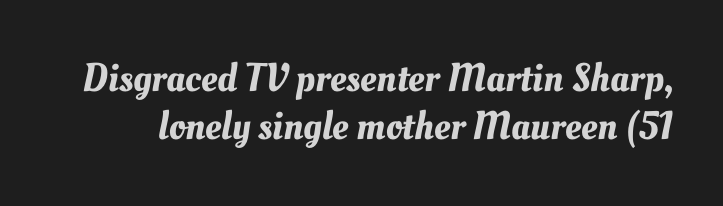
{"width": "normal", "stroke_contrast": "medium", "x_height": "small", "monospaced": "no", "underline": "no", "line_spacing_ratio": 1.21, "letter_spacing": "normal", "letter_spacing_em": 0.0, "glyph_px": 40}
